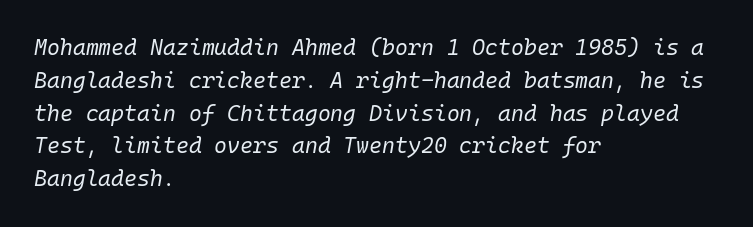
{"italic": "yes", "lean": "right", "slant_degrees": 10, "bold": "no", "underline": "no", "align": "left", "line_spacing": "normal", "line_spacing_ratio": 1.49, "letter_spacing": "normal", "letter_spacing_em": 0.0, "glyph_px": 22}
